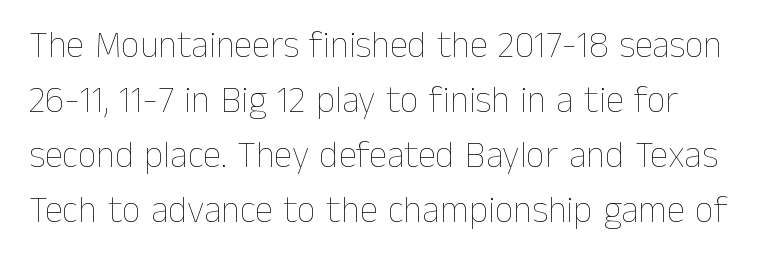
{"italic": "no", "bold": "no", "weight": "thin", "width": "normal", "stroke_contrast": "low", "x_height": "medium", "monospaced": "no", "underline": "no", "align": "left", "line_spacing": "normal", "line_spacing_ratio": 1.49, "letter_spacing": "normal", "letter_spacing_em": 0.0, "glyph_px": 37}
